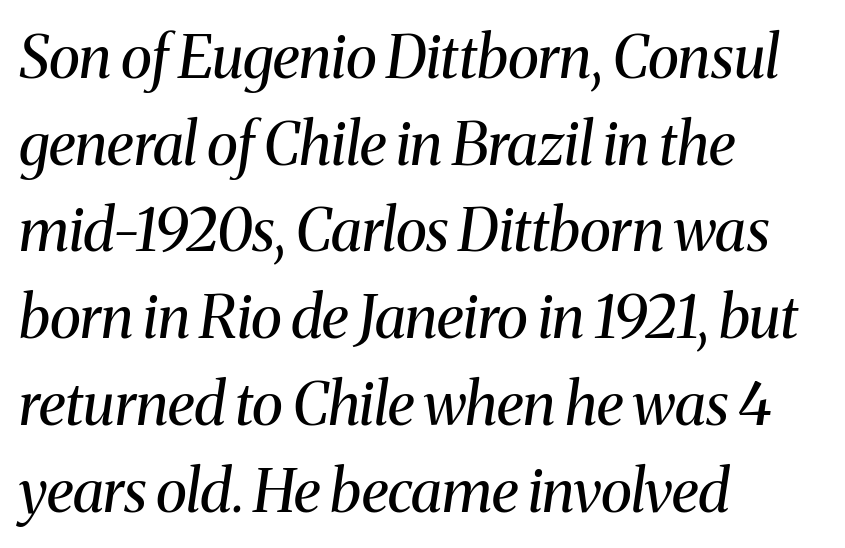
{"serif": "yes", "italic": "yes", "lean": "right", "slant_degrees": 8, "bold": "no", "weight": "regular", "width": "normal", "stroke_contrast": "medium", "x_height": "medium", "monospaced": "no", "underline": "no", "align": "left", "line_spacing": "normal", "line_spacing_ratio": 1.47, "letter_spacing": "normal", "letter_spacing_em": 0.0, "glyph_px": 59}
